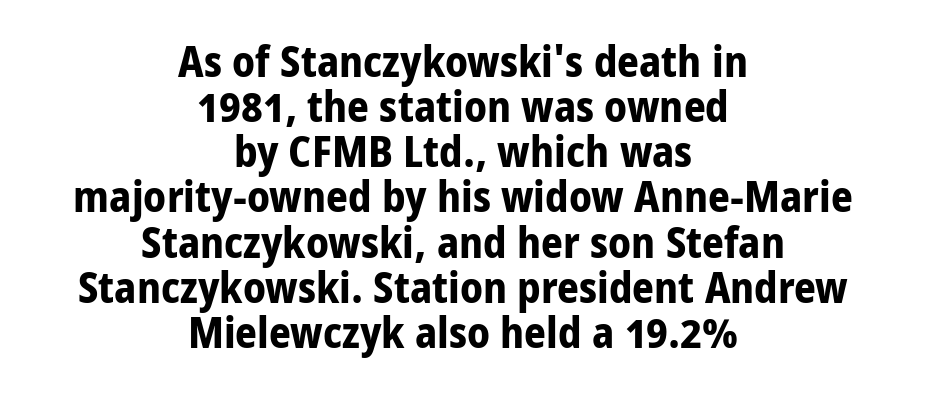
{"serif": "no", "italic": "no", "bold": "yes", "weight": "bold", "width": "normal", "stroke_contrast": "low", "x_height": "medium", "monospaced": "no", "underline": "no", "align": "center", "line_spacing": "tight", "line_spacing_ratio": 1.05, "letter_spacing": "normal", "letter_spacing_em": 0.0, "glyph_px": 43}
